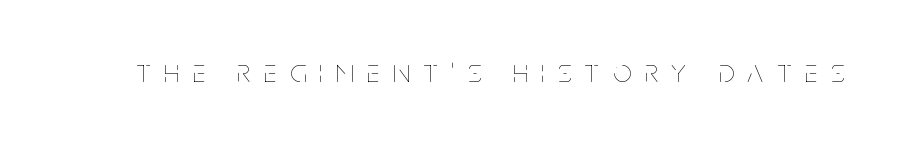
The image shows 32 px thin, condensed type, upright; set unusually wide letter spacing (+0.43 em), not underlined; low stroke contrast and a large x-height.
